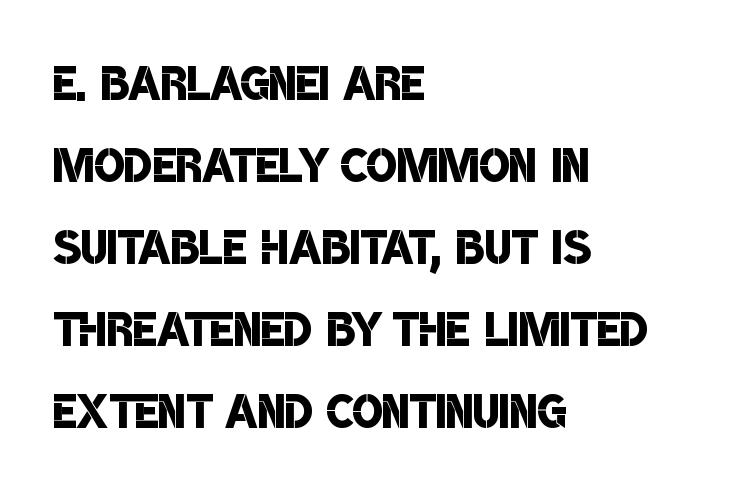
Q: Is the text bold? A: Semi-bold.
Q: Is the typeface a serif or a sans-serif typeface? A: Sans-serif.
Q: Is the text underlined? A: No.
Q: How is the paragraph aligned? A: Left-aligned.
Q: Is the spacing between letters normal or unusually wide? A: Normal.
Q: Is the spacing between lines tight, normal or loose? A: Normal.
Q: Width (condensed, normal, or wide)? A: Condensed.
Q: Stroke contrast? A: Low.
Q: x-height? A: Large.
Q: Monospaced? A: No.
